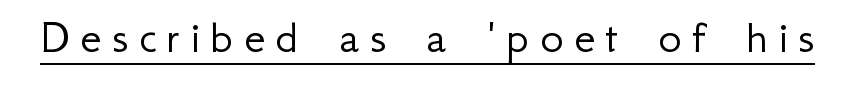
{"serif": "no", "italic": "no", "bold": "no", "weight": "light", "width": "normal", "stroke_contrast": "low", "x_height": "small", "monospaced": "no", "underline": "yes", "letter_spacing": "wide", "letter_spacing_em": 0.21, "glyph_px": 49}
